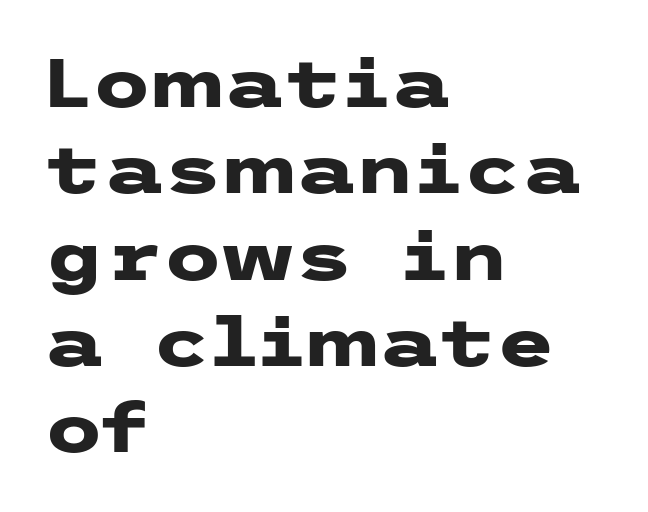
{"serif": "no", "italic": "no", "bold": "yes", "weight": "heavy", "width": "wide", "stroke_contrast": "low", "x_height": "medium", "underline": "no", "align": "left", "line_spacing": "normal", "line_spacing_ratio": 1.27, "letter_spacing": "normal", "letter_spacing_em": 0.0, "glyph_px": 68}
